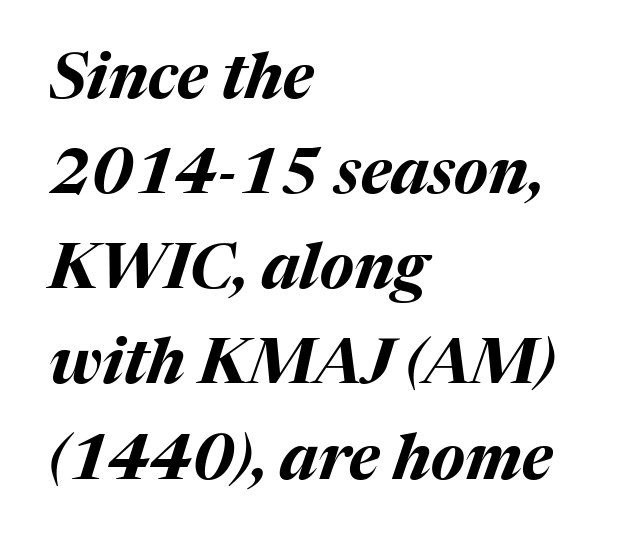
The image shows 63 px bold type, italic (leaning right); set left-aligned, normal line spacing (1.51x), normal letter spacing, not underlined; medium stroke contrast and a medium x-height.
